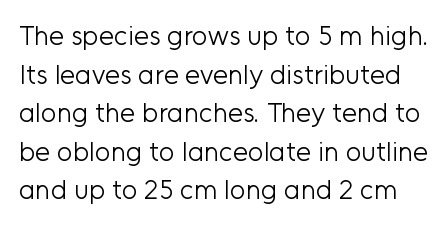
Heaviness? Minimal to ordinary, like unemphasized prose. The horizontal fit of the characters is conventional and even. Tall strokes in this sample are plumb rather than angled. If you measured baseline to baseline, you'd find a middling distance.
